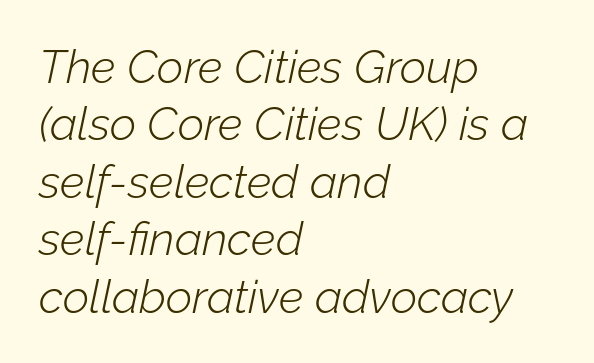
{"italic": "yes", "lean": "right", "slant_degrees": 12, "bold": "no", "weight": "light", "width": "normal", "stroke_contrast": "low", "x_height": "medium", "monospaced": "no", "underline": "no", "align": "left", "line_spacing": "normal", "line_spacing_ratio": 1.25, "letter_spacing": "normal", "letter_spacing_em": 0.0, "glyph_px": 46}
